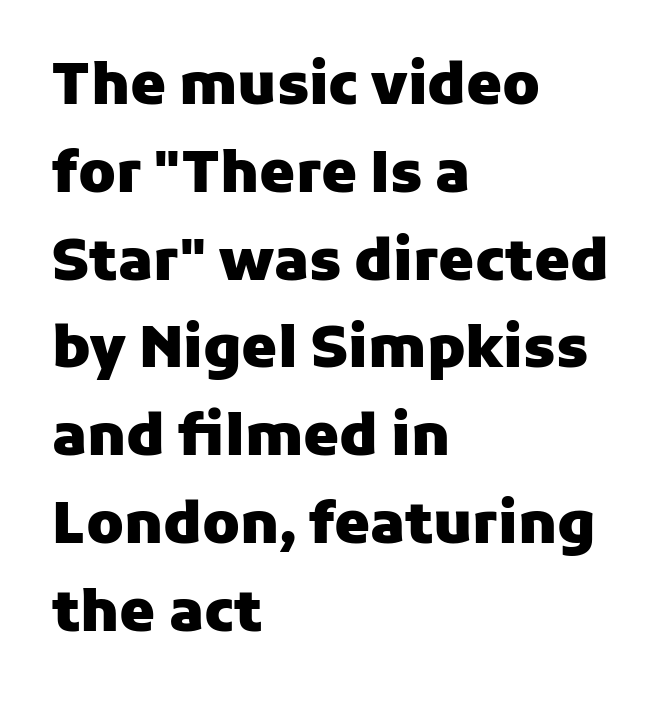
Characters remain perfectly vertical along every line. The type is set solid horizontally, with unmodified tracking. The setting favours the left margin, as ordinary paragraphs usually do. This rendering employs a face without finishing strokes, i.e., a sans-serif. Lines of text with bare space underneath.
